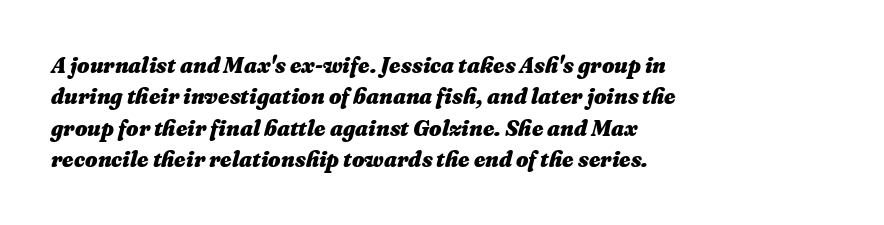
Q: Is the text bold? A: Yes.
Q: Is the text italic (slanted)? A: Yes, it leans right by about 16 degrees.
Q: Is the text underlined? A: No.
Q: How is the paragraph aligned? A: Left-aligned.
Q: Is the spacing between letters normal or unusually wide? A: Normal.
Q: Is the spacing between lines tight, normal or loose? A: Normal.
